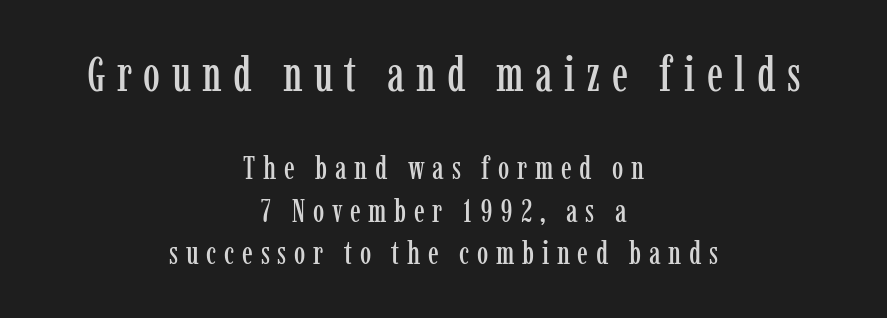
Q: Is the text italic (slanted)? A: No, it is upright.
Q: Is the typeface a serif or a sans-serif typeface? A: Serif.
Q: Is the text underlined? A: No.
Q: How is the paragraph aligned? A: Centered.
Q: Is the spacing between letters normal or unusually wide? A: Unusually wide.
Q: Is the spacing between lines tight, normal or loose? A: Normal.
Q: Which block of text is set in a larger size, the first (top) or the second (bottom)? A: The first (top) one.
Q: Width (condensed, normal, or wide)? A: Condensed.
Q: Stroke contrast? A: Low.
Q: x-height? A: Medium.
Q: Monospaced? A: No.
